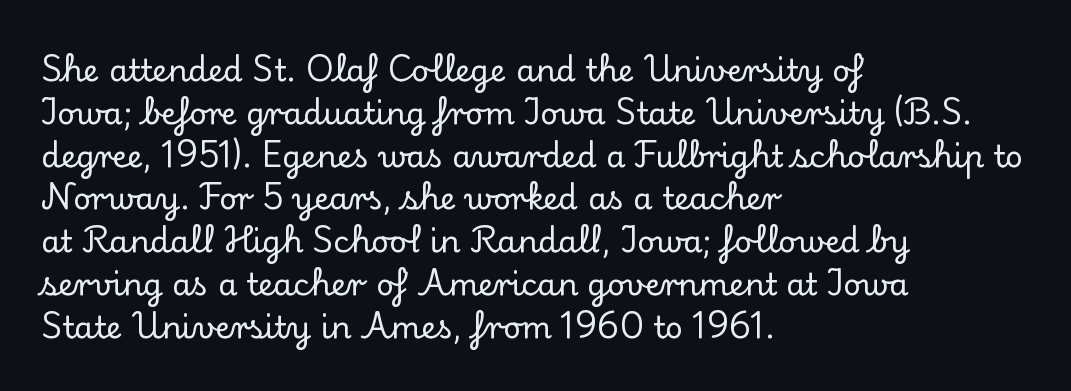
The image shows 31 px serif type, upright; set left-aligned, normal line spacing (1.38x), normal letter spacing, not underlined; low stroke contrast and a small x-height.
